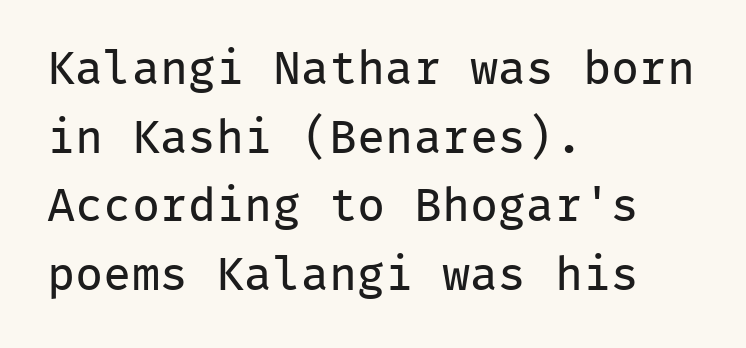
Inter-character spacing is left at the font's built-in metrics. In CSS terms this would be text-align: left. Underline: absent. Classification — sans serif. Rendered with straight, roman letterforms. Think of a typewriter: that constant character pitch is what you see here.
